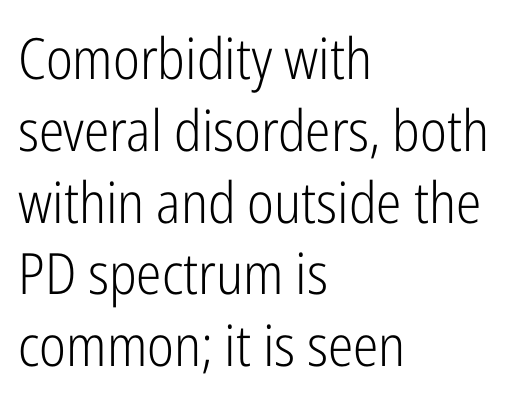
{"serif": "no", "italic": "no", "bold": "no", "weight": "light", "width": "condensed", "stroke_contrast": "low", "x_height": "medium", "monospaced": "no", "underline": "no", "align": "left", "line_spacing": "normal", "line_spacing_ratio": 1.26, "letter_spacing": "normal", "letter_spacing_em": 0.0, "glyph_px": 57}
